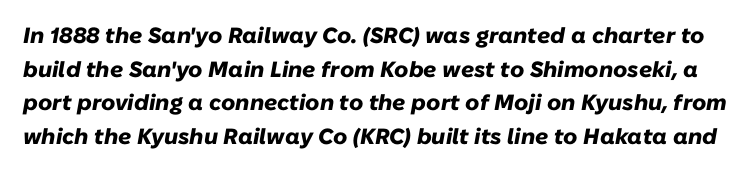
The image shows 22 px bold type, italic (leaning right); set normal line spacing (1.53x), normal letter spacing, not underlined.
